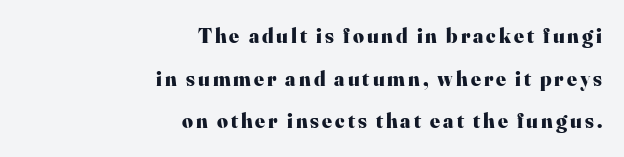
Q: Is the text bold? A: Yes.
Q: Is the text italic (slanted)? A: No, it is upright.
Q: Is the text underlined? A: No.
Q: How is the paragraph aligned? A: Right-aligned.
Q: Is the spacing between lines tight, normal or loose? A: Loose.
